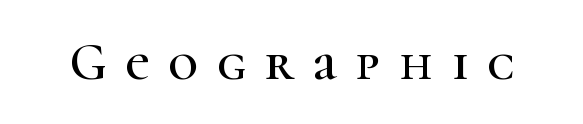
{"serif": "yes", "italic": "no", "width": "normal", "stroke_contrast": "high", "x_height": "medium", "monospaced": "no", "underline": "no", "letter_spacing": "wide", "letter_spacing_em": 0.37, "glyph_px": 52}
